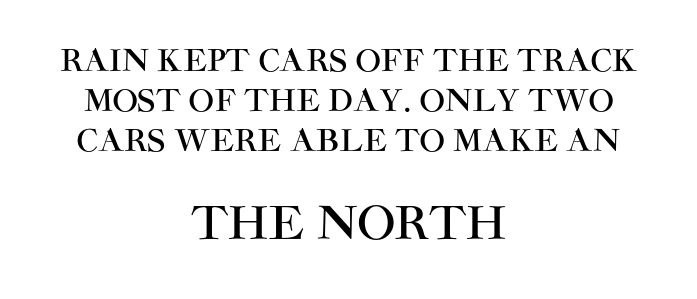
{"serif": "no", "italic": "no", "width": "normal", "stroke_contrast": "high", "x_height": "large", "monospaced": "no", "underline": "no", "align": "center", "line_spacing": "normal", "line_spacing_ratio": 1.34, "letter_spacing": "normal", "letter_spacing_em": 0.0, "larger_block": "second", "size_ratio": 1.5, "glyph_px": 45}
